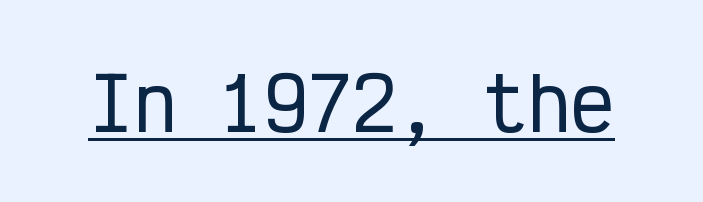
{"serif": "no", "italic": "no", "width": "condensed", "stroke_contrast": "low", "x_height": "medium", "monospaced": "yes", "underline": "yes", "letter_spacing": "normal", "letter_spacing_em": 0.0, "glyph_px": 73}
